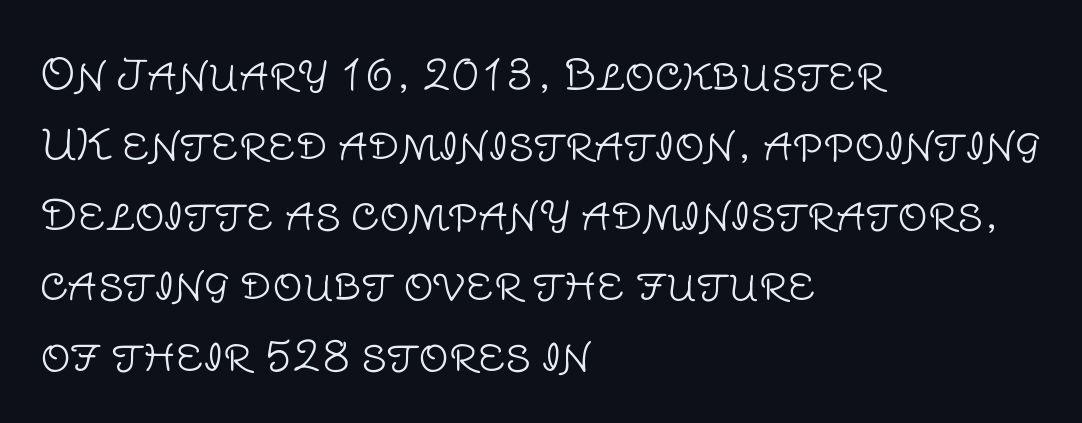
The area under the type is left untouched. Compared with a centered layout, this one pins lines to the left instead. This sample keeps an unexceptional amount of space between lines. These lines are composed in type without serifs. Is the letter spacing exaggerated? No — it looks like the ordinary default. These glyphs show unthickened strokes, regular width or finer.
